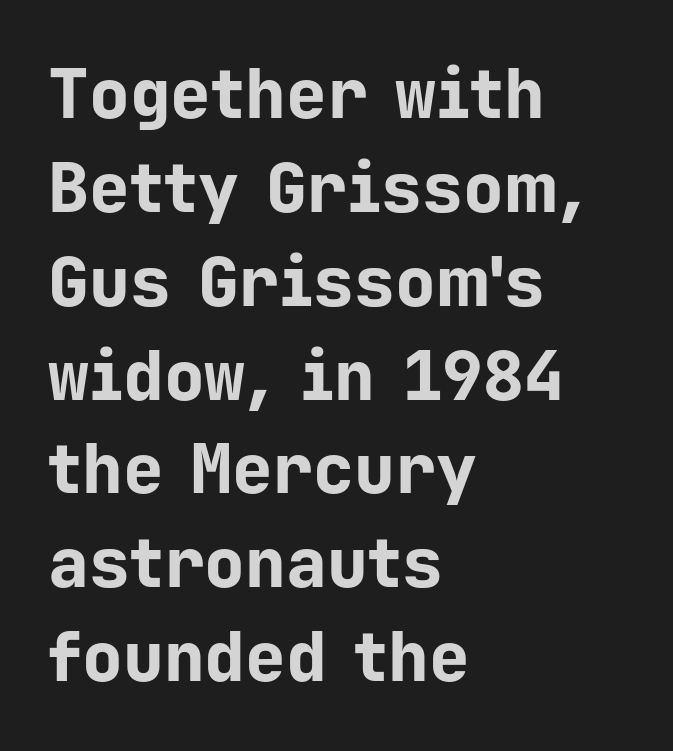
{"serif": "no", "italic": "no", "bold": "yes", "weight": "bold", "width": "normal", "stroke_contrast": "low", "x_height": "medium", "monospaced": "yes", "underline": "no", "align": "left", "line_spacing": "normal", "line_spacing_ratio": 1.38, "letter_spacing": "normal", "letter_spacing_em": 0.0, "glyph_px": 68}
